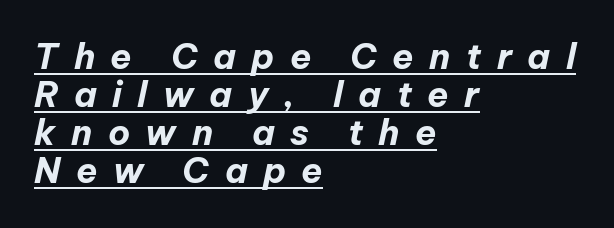
The rag falls on the right side of this text block. The lettering is marked with a stroke running underneath it. Horizontal bands of white between lines are thin slivers. Characters are canted at an angle relative to the baseline's perpendicular.
